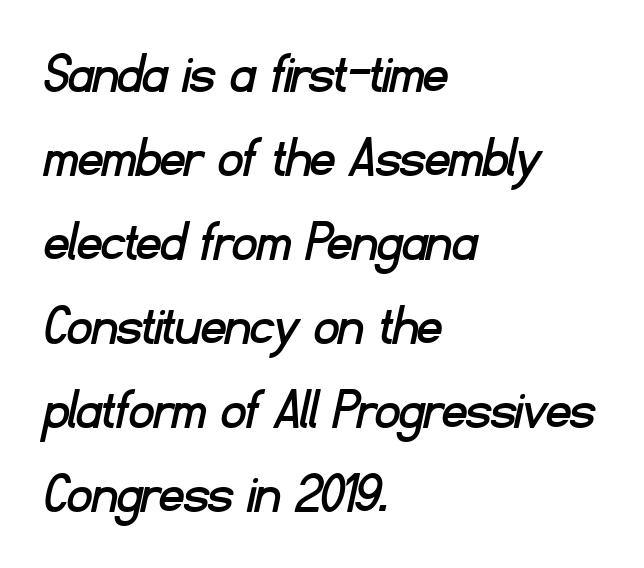
{"serif": "no", "width": "normal", "stroke_contrast": "low", "x_height": "small", "monospaced": "no", "underline": "no", "align": "left", "line_spacing": "normal", "line_spacing_ratio": 1.4, "letter_spacing": "normal", "letter_spacing_em": 0.0, "glyph_px": 60}
